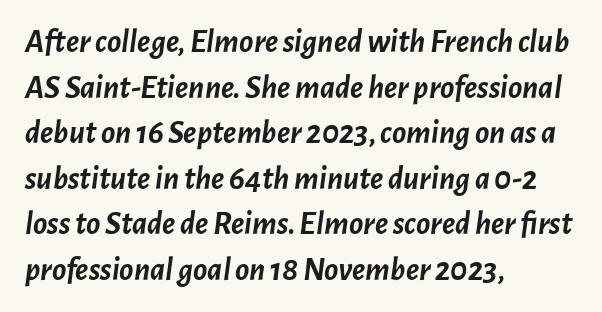
The image shows 33 px semibold type, italic (leaning right); set left-aligned, normal line spacing (1.38x), normal letter spacing, not underlined; low stroke contrast and a medium x-height.
